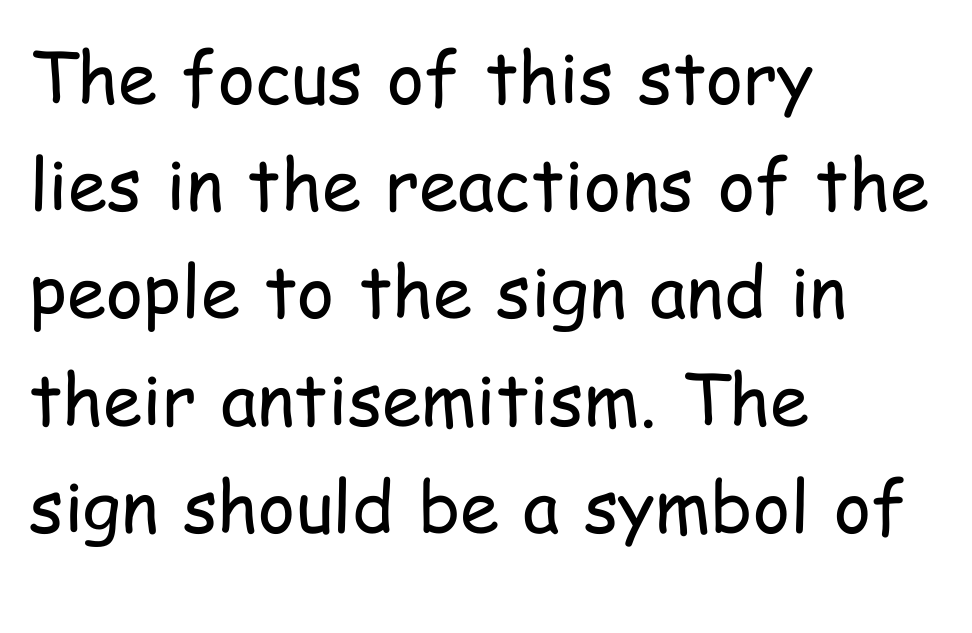
{"serif": "no", "italic": "no", "bold": "no", "weight": "regular", "width": "condensed", "stroke_contrast": "low", "x_height": "medium", "monospaced": "no", "underline": "no", "align": "left", "line_spacing": "normal", "line_spacing_ratio": 1.51, "letter_spacing": "normal", "letter_spacing_em": 0.0, "glyph_px": 71}
